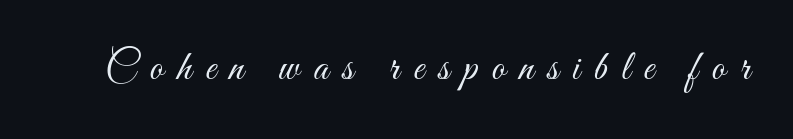
The image shows 42 px light, condensed type; set unusually wide letter spacing (+0.33 em), not underlined; medium stroke contrast and a small x-height.
